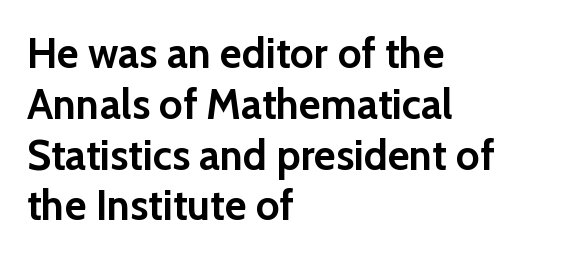
This rendering employs a face without finishing strokes, i.e., a sans-serif. This rendering features lettering with no underline. The lines are quadded left. Typesetter's note: full bold, strokes at maximum text heaviness. Characters remain perfectly vertical along every line. Characters follow at the spacing the type designer built in.
